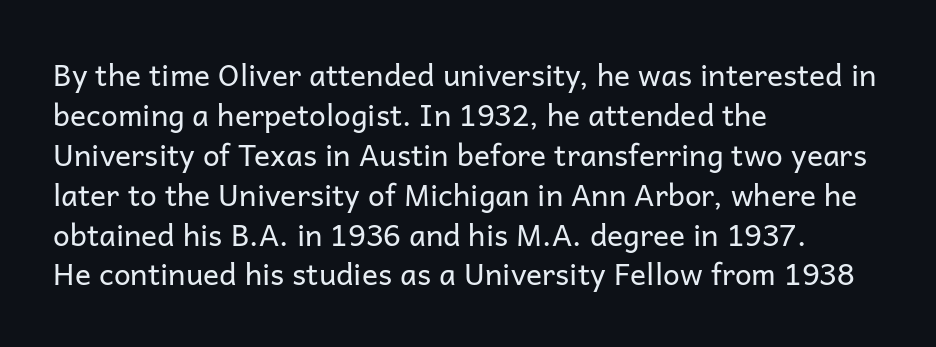
Q: Is the text bold? A: No.
Q: Is the text italic (slanted)? A: No, it is upright.
Q: Is the typeface a serif or a sans-serif typeface? A: Sans-serif.
Q: Is the text underlined? A: No.
Q: How is the paragraph aligned? A: Left-aligned.
Q: Is the spacing between letters normal or unusually wide? A: Normal.
Q: Is the spacing between lines tight, normal or loose? A: Normal.
Q: Width (condensed, normal, or wide)? A: Normal.
Q: Stroke contrast? A: Low.
Q: x-height? A: Medium.
Q: Monospaced? A: No.
